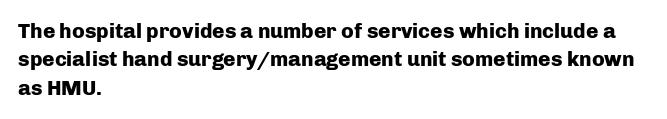
The lines in this sample share a left origin and differ only in where they stop. The block of text has a typical density, with ordinary space between rows. Posture: upright roman. The characters look thick and weighty, a clear bold. Letters rest on an invisible, unmarked baseline. There is no visible air inserted between adjacent glyphs.
